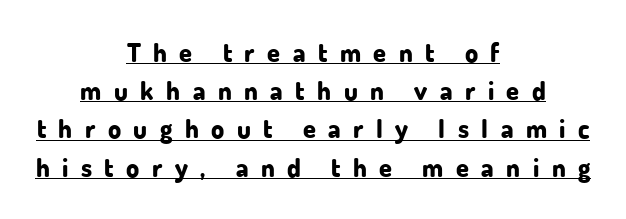
The image shows 26 px bold type, upright; set centered, normal line spacing (1.47x), unusually wide letter spacing (+0.48 em), underlined.
